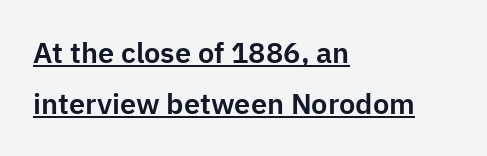
The image shows 29 px sans-serif type, upright; set left-aligned, line spacing 1.76x, normal letter spacing, underlined; low stroke contrast and a medium x-height.
